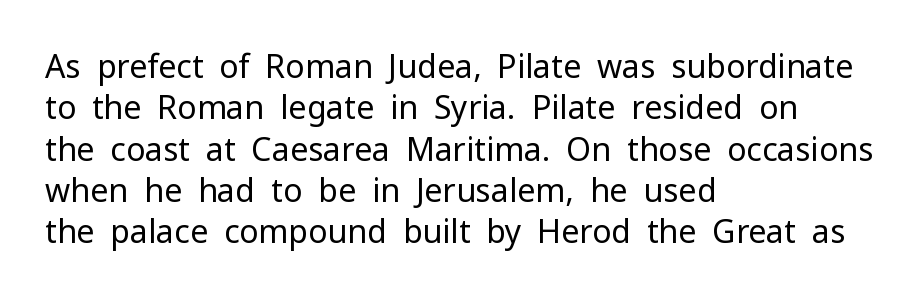
{"serif": "no", "italic": "no", "bold": "no", "weight": "regular", "width": "normal", "stroke_contrast": "low", "x_height": "medium", "monospaced": "no", "underline": "no", "align": "left", "line_spacing": "normal", "line_spacing_ratio": 1.29, "letter_spacing": "normal", "letter_spacing_em": 0.0, "glyph_px": 32}
